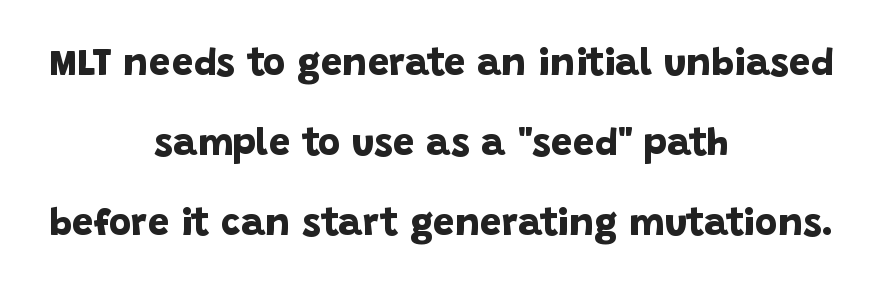
Q: Is the text bold? A: Yes.
Q: Is the typeface a serif or a sans-serif typeface? A: Sans-serif.
Q: Is the text underlined? A: No.
Q: How is the paragraph aligned? A: Centered.
Q: Is the spacing between letters normal or unusually wide? A: Normal.
Q: Is the spacing between lines tight, normal or loose? A: Loose.
Q: Width (condensed, normal, or wide)? A: Normal.
Q: Stroke contrast? A: Low.
Q: x-height? A: Large.
Q: Monospaced? A: No.
